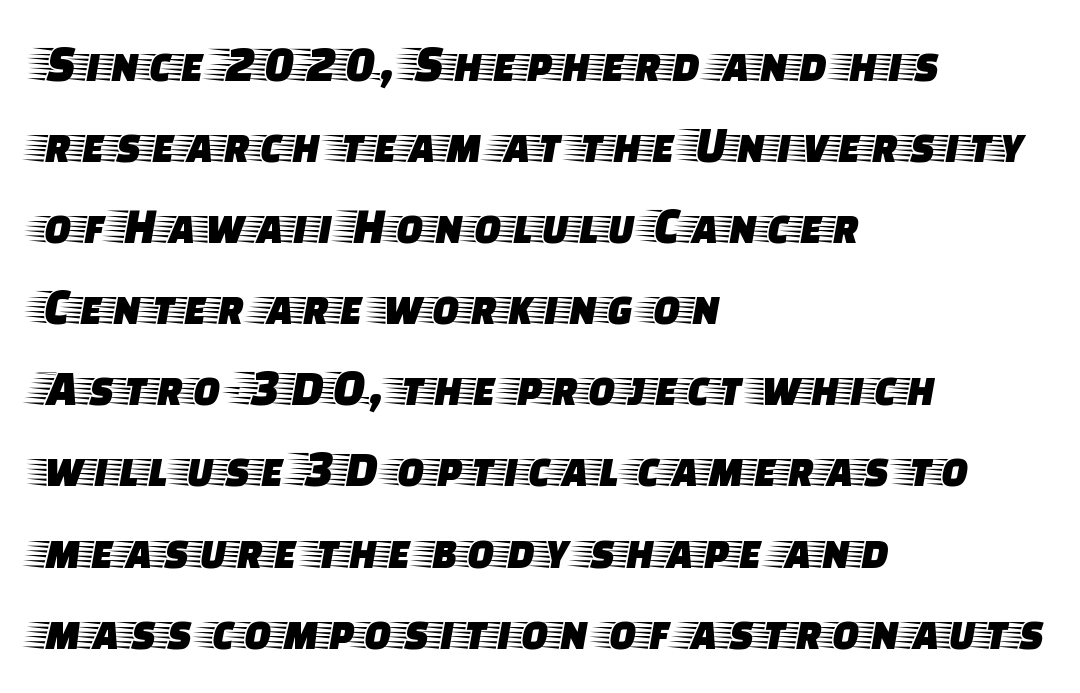
The image shows 51 px wide serif type; set left-aligned, normal line spacing (1.59x), normal letter spacing, not underlined; low stroke contrast and a large x-height.
